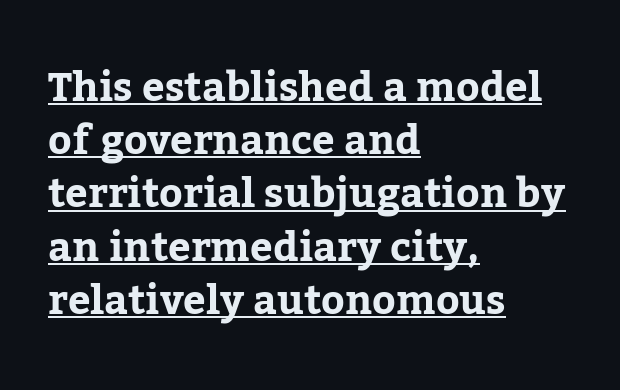
The image shows 40 px bold serif type, upright; set left-aligned, normal line spacing (1.33x), normal letter spacing, underlined; low stroke contrast and a medium x-height.
